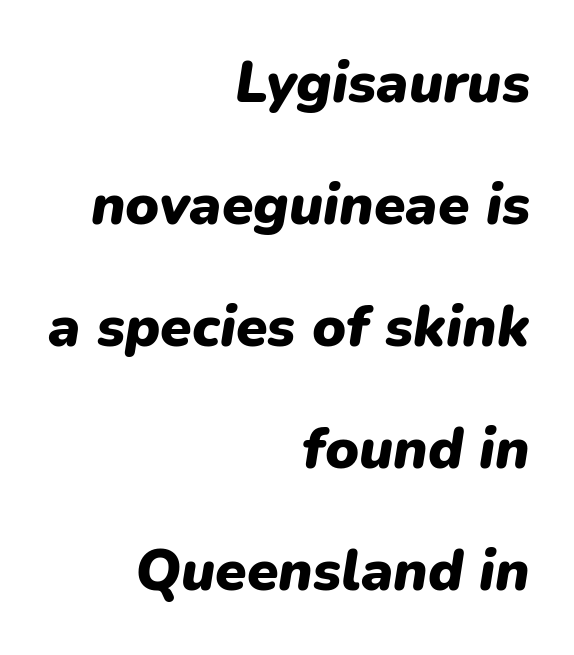
The image shows 57 px heavy type, italic (leaning right); set right-aligned, loose line spacing (2.14x), normal letter spacing, not underlined; low stroke contrast and a medium x-height.
